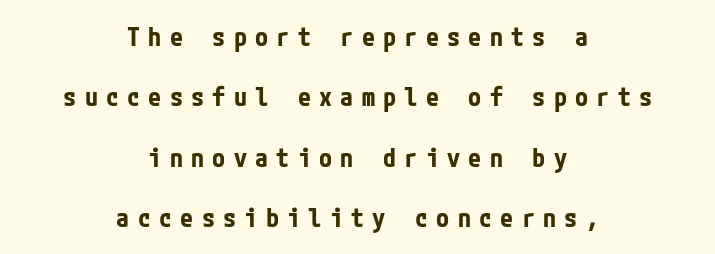
The image shows 26 px bold type, upright; set centered, loose line spacing (2.32x), unusually wide letter spacing (+0.32 em), not underlined.
